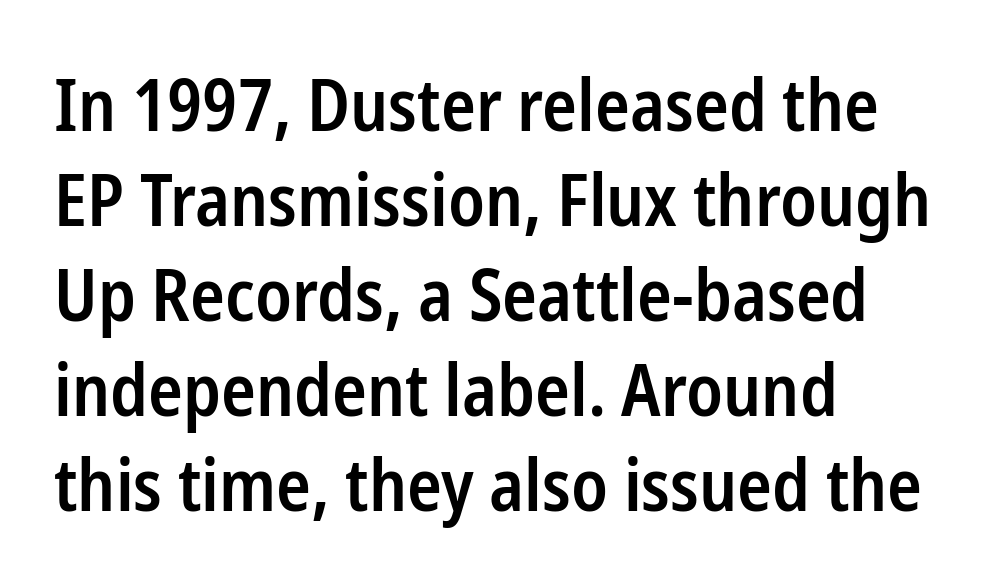
The image shows 72 px semibold, condensed sans-serif type, upright; set left-aligned, normal line spacing (1.32x), normal letter spacing, not underlined; low stroke contrast and a medium x-height.
